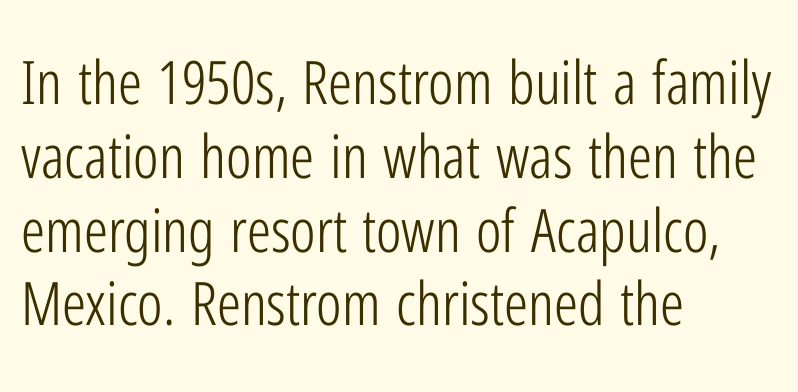
The image shows 60 px light, condensed sans-serif type, upright; set left-aligned, line spacing 1.23x, normal letter spacing, not underlined; low stroke contrast and a medium x-height.
